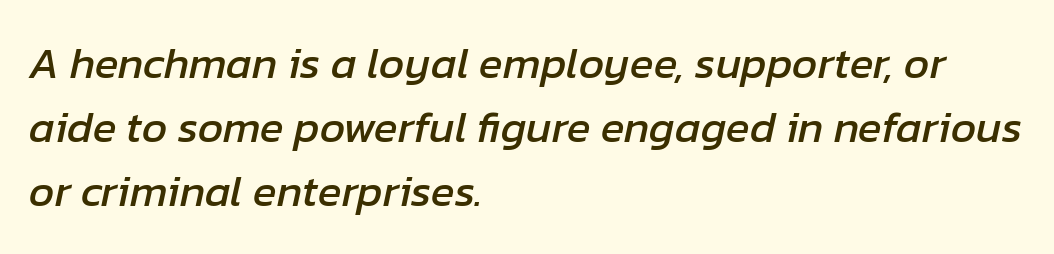
Q: Is the text italic (slanted)? A: Yes, it leans right by about 12 degrees.
Q: Is the text underlined? A: No.
Q: How is the paragraph aligned? A: Left-aligned.
Q: Is the spacing between letters normal or unusually wide? A: Normal.
Q: Is the spacing between lines tight, normal or loose? A: Normal.
Q: Width (condensed, normal, or wide)? A: Normal.
Q: Stroke contrast? A: Low.
Q: x-height? A: Medium.
Q: Monospaced? A: No.
